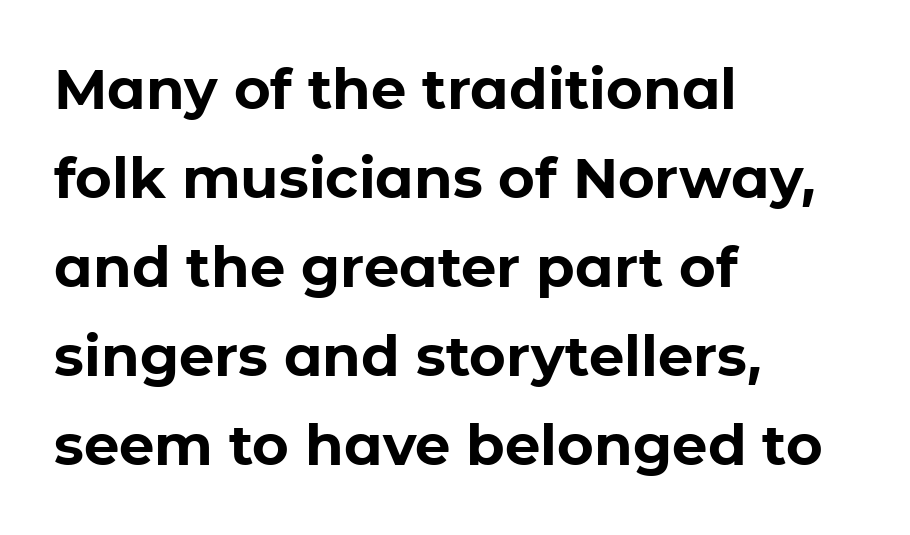
The characters display no serif detailing; their extremities are plain. Is this a fixed-width face? No — the glyphs have proportional, varying widths. Descenders hang freely into open space. Tall strokes in this sample are plumb rather than angled.
